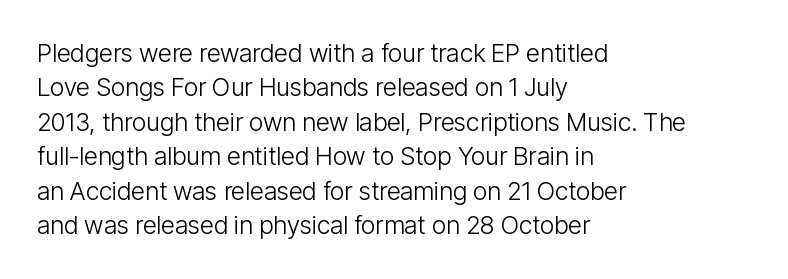
Q: Is the text bold? A: No.
Q: Is the text italic (slanted)? A: No, it is upright.
Q: Is the text underlined? A: No.
Q: How is the paragraph aligned? A: Left-aligned.
Q: Is the spacing between letters normal or unusually wide? A: Normal.
Q: Is the spacing between lines tight, normal or loose? A: Normal.
